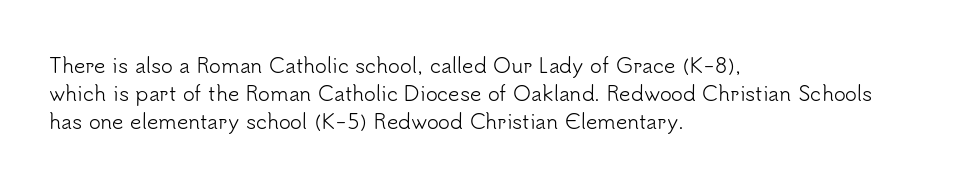
Nobody drew a line under any word here. When letters stand straight like this, we call the style roman or upright. The lines sit at an ordinary, default distance from one another. Summary of weight: not heavy and not bold.
